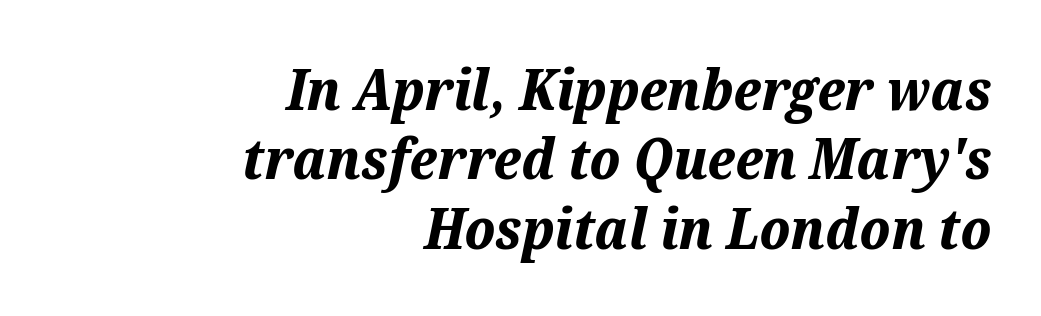
Q: Is the text bold? A: Yes.
Q: Is the text italic (slanted)? A: Yes, it leans right by about 12 degrees.
Q: Is the text underlined? A: No.
Q: How is the paragraph aligned? A: Right-aligned.
Q: Is the spacing between letters normal or unusually wide? A: Normal.
Q: Width (condensed, normal, or wide)? A: Normal.
Q: Stroke contrast? A: Medium.
Q: x-height? A: Medium.
Q: Monospaced? A: No.
